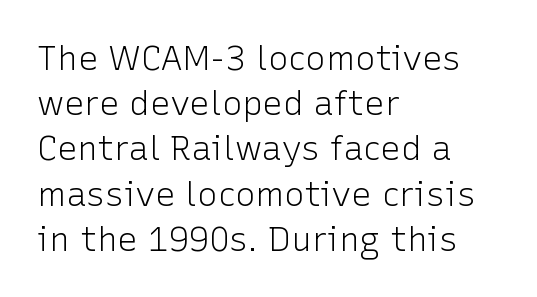
Q: Is the text bold? A: No.
Q: Is the text italic (slanted)? A: No, it is upright.
Q: Is the typeface a serif or a sans-serif typeface? A: Sans-serif.
Q: Is the text underlined? A: No.
Q: How is the paragraph aligned? A: Left-aligned.
Q: Is the spacing between letters normal or unusually wide? A: Normal.
Q: Is the spacing between lines tight, normal or loose? A: Normal.
Q: Width (condensed, normal, or wide)? A: Normal.
Q: Stroke contrast? A: Low.
Q: x-height? A: Medium.
Q: Monospaced? A: No.
